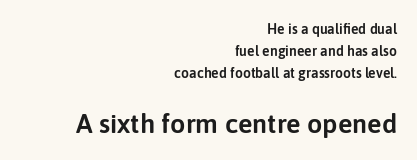
In this sample the second text group is rendered at the bigger scale. Anything drawn beneath the words? Only blank space. If you measured baseline to baseline, you'd find a middling distance. Does the copy run flush right? Yes — the right margin is perfectly even.
